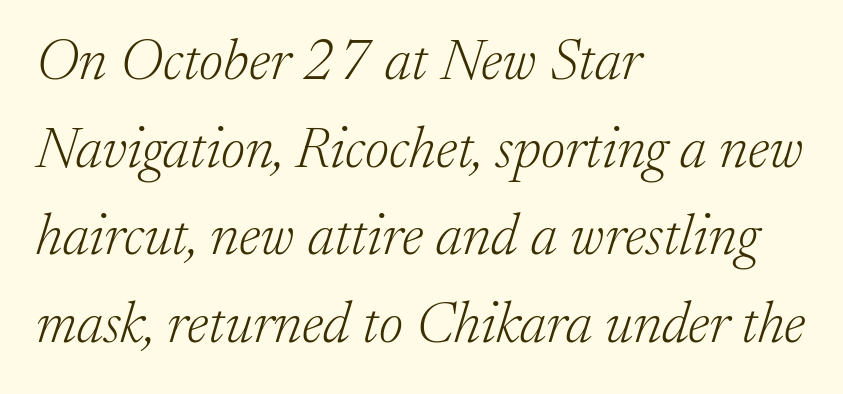
Q: Is the text bold? A: No.
Q: Is the text italic (slanted)? A: Yes, it leans right by about 17 degrees.
Q: Is the typeface a serif or a sans-serif typeface? A: Serif.
Q: Is the text underlined? A: No.
Q: How is the paragraph aligned? A: Left-aligned.
Q: Is the spacing between letters normal or unusually wide? A: Normal.
Q: Is the spacing between lines tight, normal or loose? A: Normal.
Q: Width (condensed, normal, or wide)? A: Normal.
Q: Stroke contrast? A: Low.
Q: x-height? A: Medium.
Q: Monospaced? A: No.
